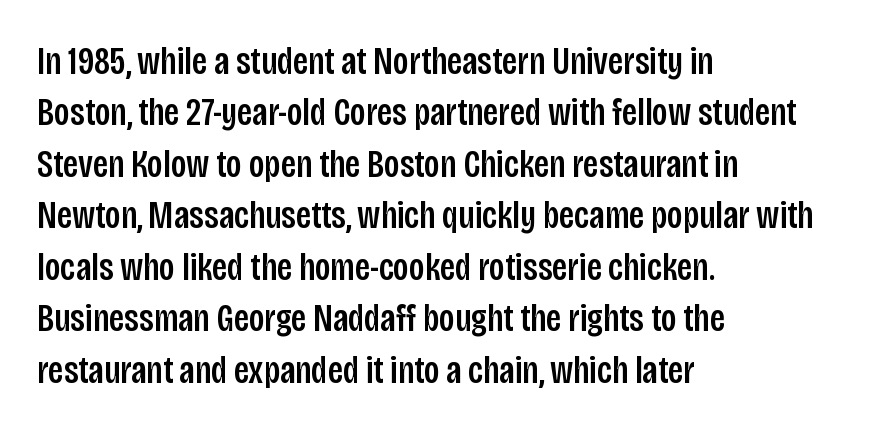
The image shows 39 px condensed sans-serif type, upright; set left-aligned, normal line spacing (1.32x), normal letter spacing, not underlined; low stroke contrast and a large x-height.
